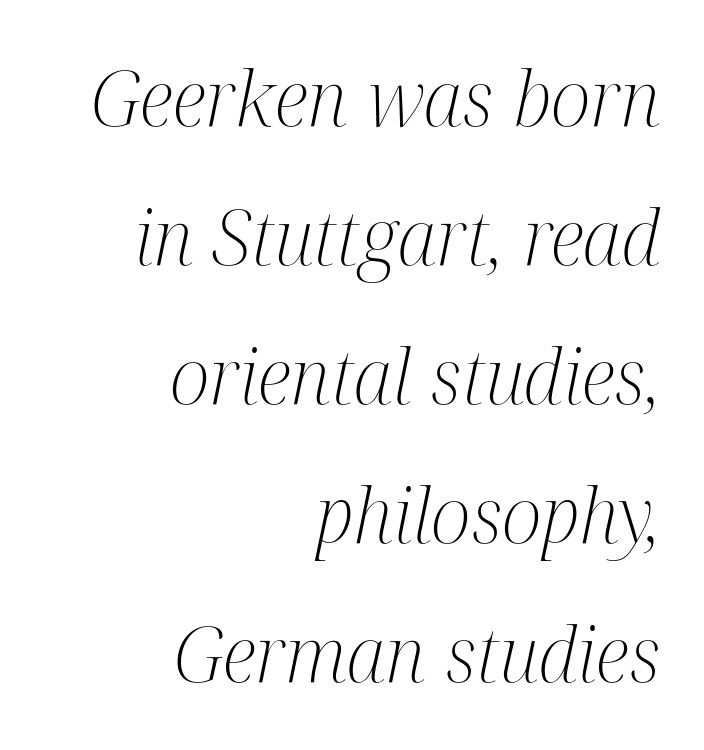
Each letter keeps its own natural width here, so spacing adapts to shape. Default kerning and tracking; the words read as compact shapes. Weight class: somewhere from thin through regular. The font family rendered here belongs to the serif group.
